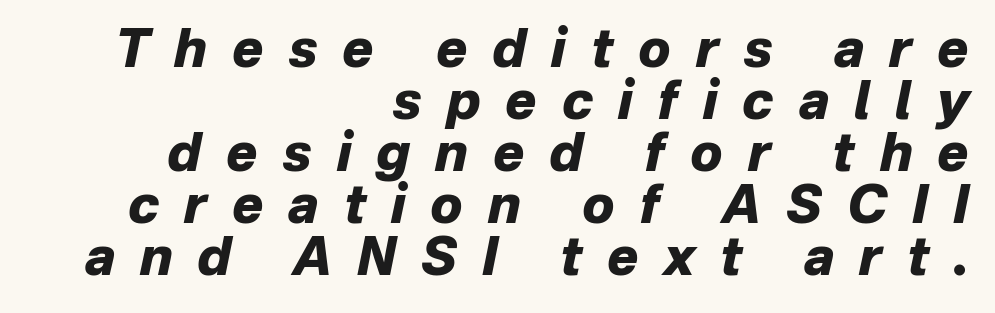
{"italic": "yes", "lean": "right", "slant_degrees": 12, "bold": "yes", "weight": "heavy", "width": "normal", "stroke_contrast": "low", "x_height": "medium", "monospaced": "no", "underline": "no", "align": "right", "line_spacing": "tight", "line_spacing_ratio": 1.0, "letter_spacing": "wide", "letter_spacing_em": 0.48, "glyph_px": 52}
